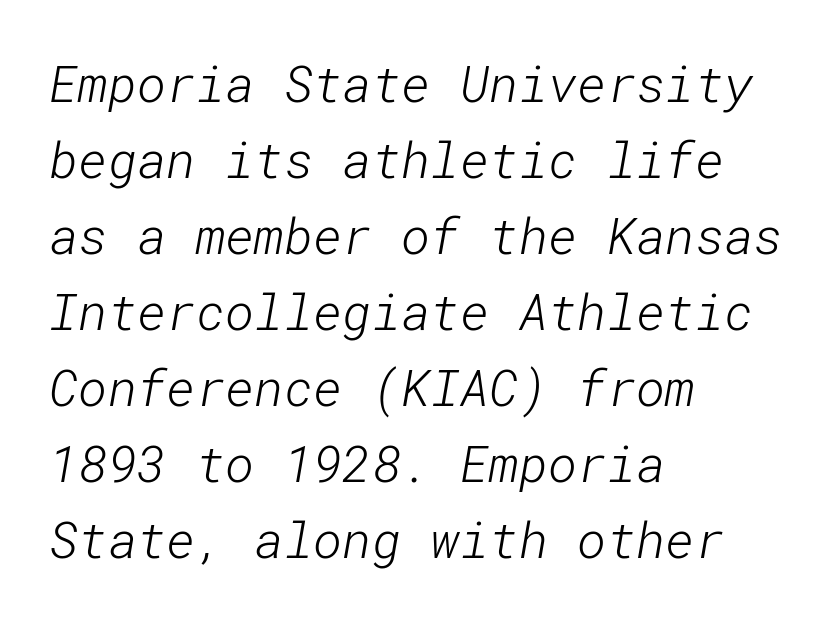
The image shows 50 px light sans-serif type; set left-aligned, normal line spacing (1.52x), normal letter spacing, not underlined; low stroke contrast and a medium x-height.
